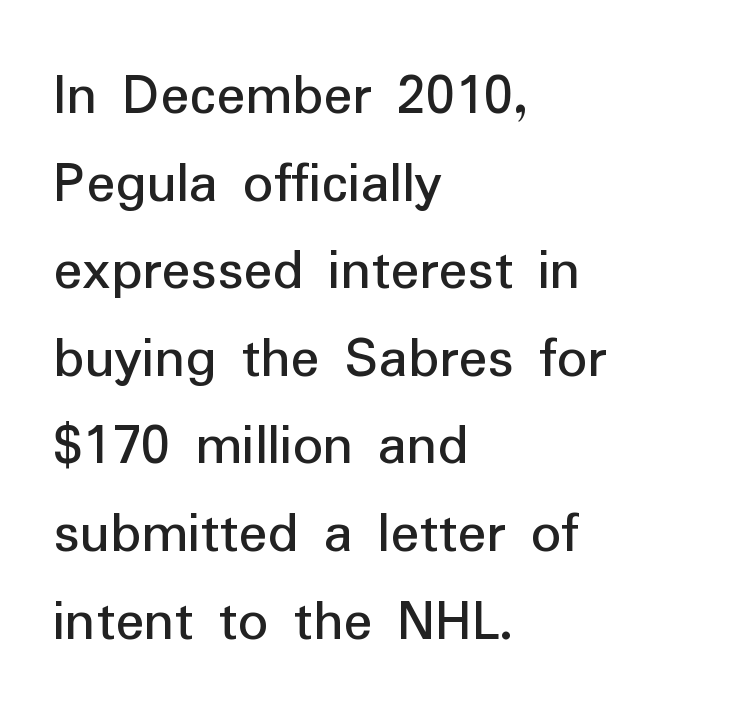
{"serif": "no", "italic": "no", "width": "normal", "stroke_contrast": "low", "x_height": "medium", "monospaced": "no", "underline": "no", "align": "left", "line_spacing": "normal", "line_spacing_ratio": 1.46, "letter_spacing": "normal", "letter_spacing_em": 0.0, "glyph_px": 60}
